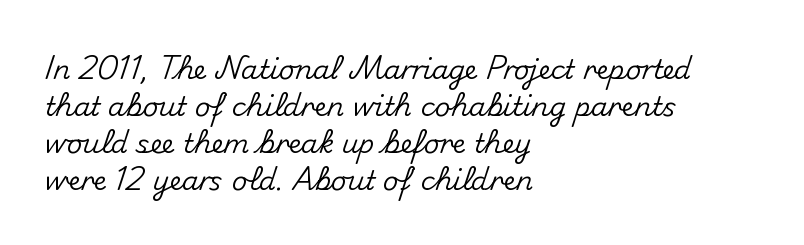
Q: Is the text italic (slanted)? A: Yes.
Q: Is the text underlined? A: No.
Q: How is the paragraph aligned? A: Left-aligned.
Q: Is the spacing between letters normal or unusually wide? A: Normal.
Q: Is the spacing between lines tight, normal or loose? A: Normal.
